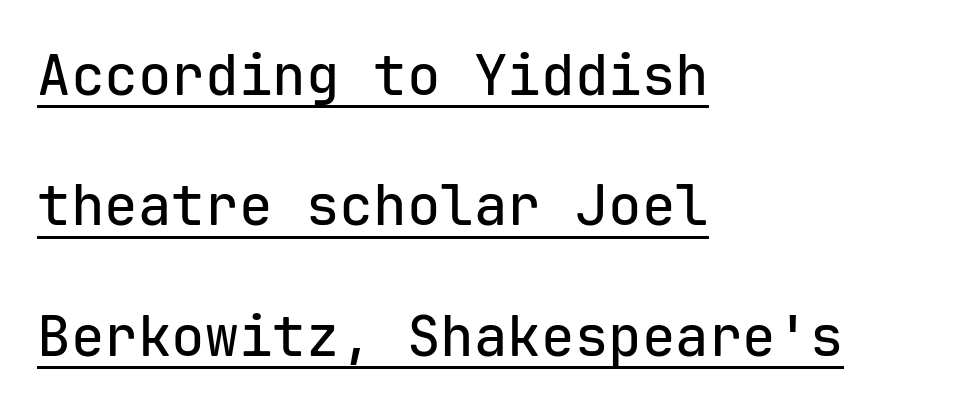
Q: Is the text italic (slanted)? A: No, it is upright.
Q: Is the typeface a serif or a sans-serif typeface? A: Sans-serif.
Q: Is the text underlined? A: Yes.
Q: How is the paragraph aligned? A: Left-aligned.
Q: Is the spacing between letters normal or unusually wide? A: Normal.
Q: Is the spacing between lines tight, normal or loose? A: Loose.
Q: Width (condensed, normal, or wide)? A: Normal.
Q: Stroke contrast? A: Low.
Q: x-height? A: Medium.
Q: Monospaced? A: Yes.
